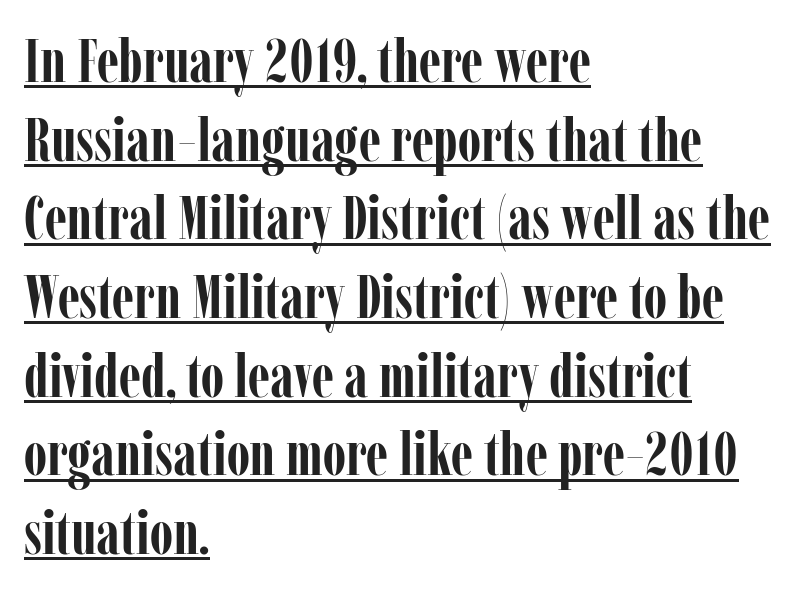
{"serif": "yes", "italic": "no", "bold": "yes", "weight": "semibold", "width": "condensed", "stroke_contrast": "low", "x_height": "medium", "monospaced": "no", "underline": "yes", "align": "left", "line_spacing": "normal", "line_spacing_ratio": 1.29, "letter_spacing": "normal", "letter_spacing_em": 0.0, "glyph_px": 61}
